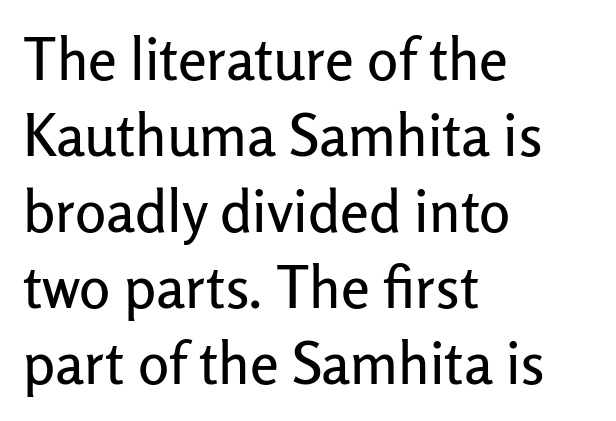
Q: Is the text italic (slanted)? A: No, it is upright.
Q: Is the typeface a serif or a sans-serif typeface? A: Sans-serif.
Q: Is the text underlined? A: No.
Q: How is the paragraph aligned? A: Left-aligned.
Q: Is the spacing between letters normal or unusually wide? A: Normal.
Q: Is the spacing between lines tight, normal or loose? A: Normal.
Q: Width (condensed, normal, or wide)? A: Normal.
Q: Stroke contrast? A: Low.
Q: x-height? A: Medium.
Q: Monospaced? A: No.
